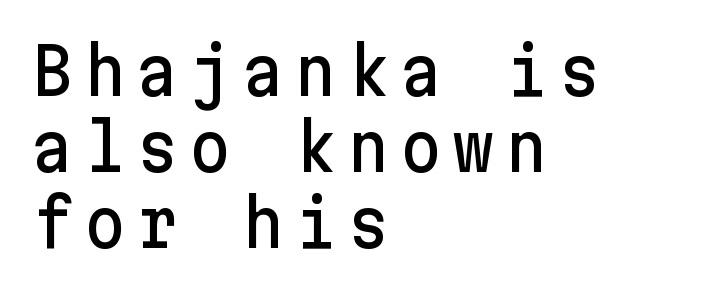
Is the block centered? No — it sits flush against the left margin. Observe the absence of serifs on each vertical stroke in this sample. Any mark beneath the type? The region is blank. The letters stand upright; this is a roman face.
